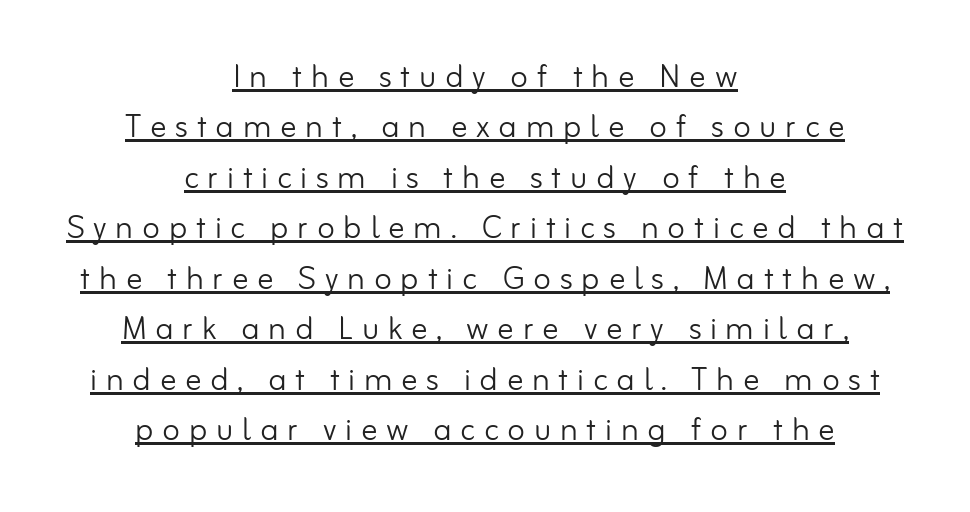
The image shows 41 px light sans-serif type, upright; set centered, line spacing 1.23x, unusually wide letter spacing (+0.21 em), underlined; low stroke contrast and a small x-height.
